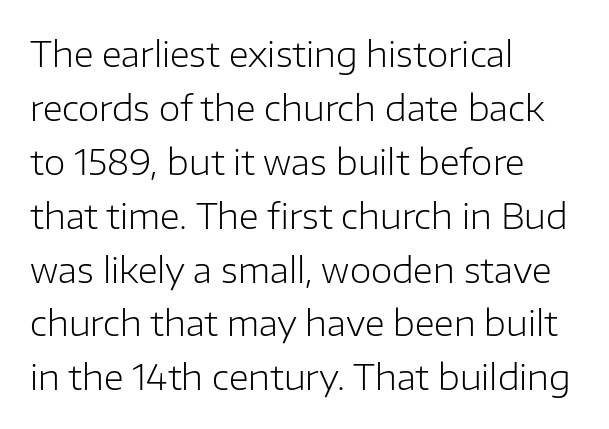
Q: Is the text bold? A: No.
Q: Is the text italic (slanted)? A: No, it is upright.
Q: Is the typeface a serif or a sans-serif typeface? A: Sans-serif.
Q: Is the text underlined? A: No.
Q: How is the paragraph aligned? A: Left-aligned.
Q: Is the spacing between letters normal or unusually wide? A: Normal.
Q: Is the spacing between lines tight, normal or loose? A: Normal.
Q: Width (condensed, normal, or wide)? A: Normal.
Q: Stroke contrast? A: Low.
Q: x-height? A: Medium.
Q: Monospaced? A: No.
